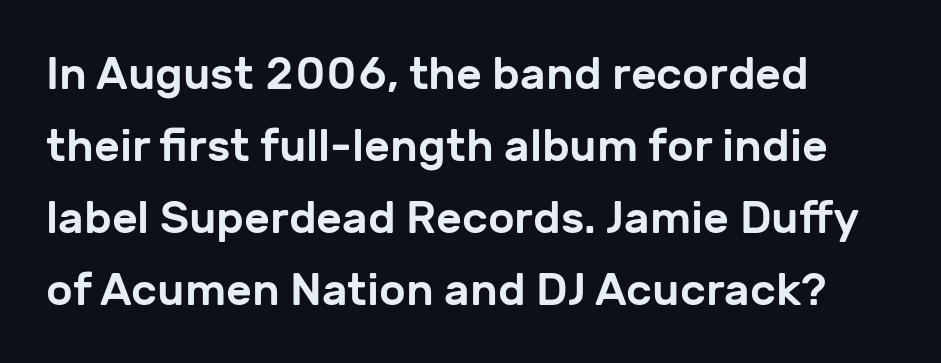
Every stem runs plumb, perpendicular to the baseline. Clear beneath every line of the passage. Regarding serifs, this sample does without them. Notice how descenders clear the ascenders below comfortably — that's standard leading. In CSS terms this would be text-align: left. Tracking value appears to be zero — textbook default spacing.
